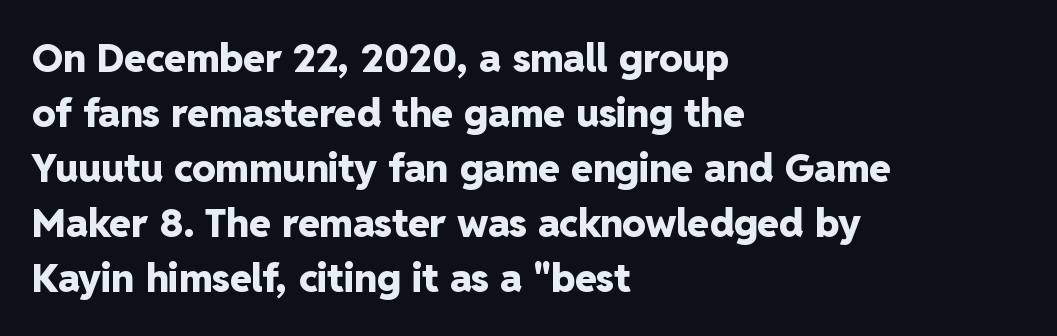
{"serif": "no", "italic": "no", "bold": "yes", "weight": "heavy", "width": "normal", "stroke_contrast": "low", "x_height": "medium", "monospaced": "no", "underline": "no", "align": "left", "line_spacing": "normal", "line_spacing_ratio": 1.41, "letter_spacing": "normal", "letter_spacing_em": 0.0, "glyph_px": 39}
